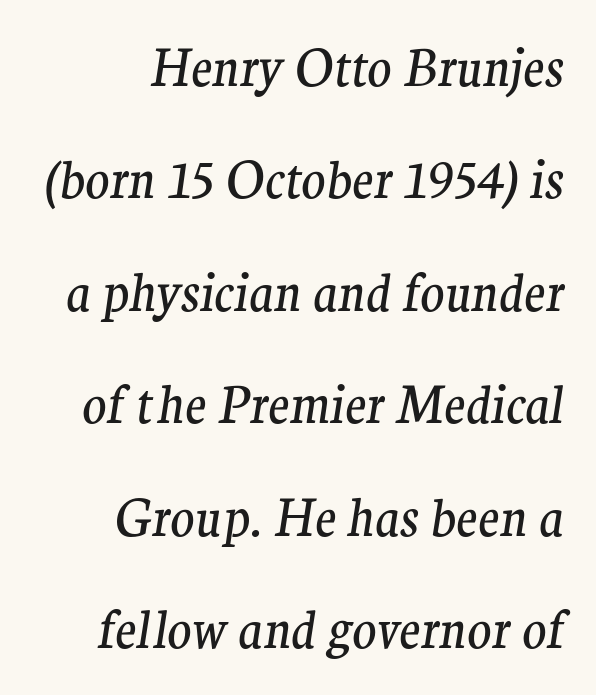
The line-height multiplier appears high, well above default. Rendered with sloped, italic letterforms. Here the designer chose a conventional face with non-uniform glyph widths. A serif font was chosen for this passage.
